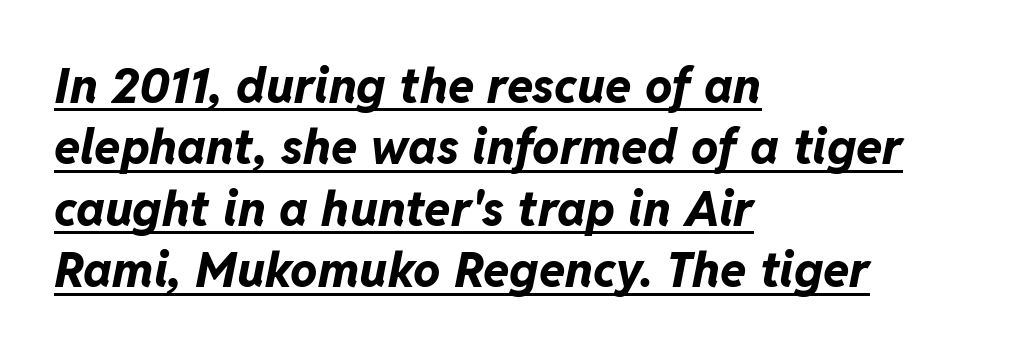
The lines in this sample share a left origin and differ only in where they stop. Spacing between characters is what you'd get straight out of the box. Every word sits above its own underline. How would I describe the line gaps? Plain and ordinary. Thick stems and heavy bowls — unmistakably bold.
